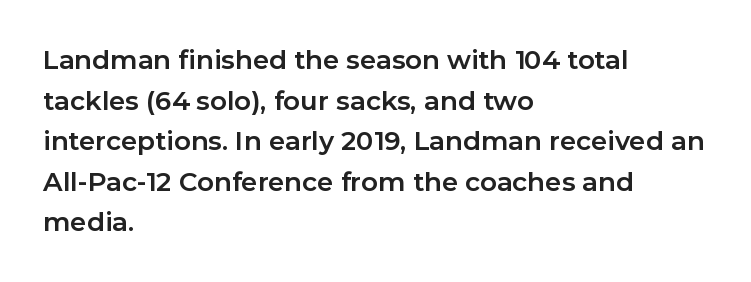
Q: Is the text bold? A: Yes.
Q: Is the text italic (slanted)? A: No, it is upright.
Q: Is the text underlined? A: No.
Q: How is the paragraph aligned? A: Left-aligned.
Q: Is the spacing between letters normal or unusually wide? A: Normal.
Q: Is the spacing between lines tight, normal or loose? A: Normal.
